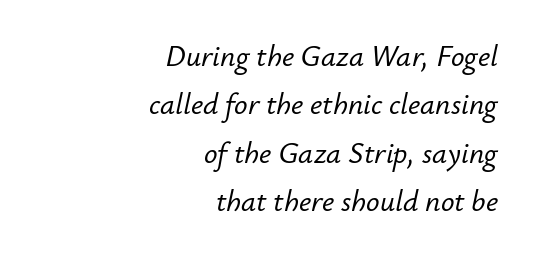
The image shows 30 px text type, italic (leaning right); set right-aligned, normal line spacing (1.61x), normal letter spacing, not underlined; low stroke contrast and a small x-height.
